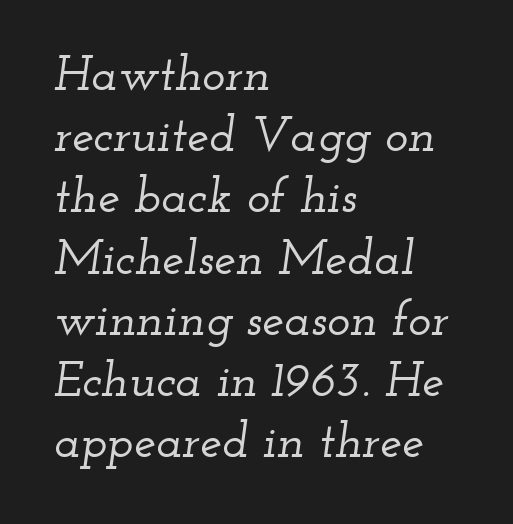
Q: Is the text italic (slanted)? A: Yes, it leans right by about 12 degrees.
Q: Is the typeface a serif or a sans-serif typeface? A: Serif.
Q: Is the text underlined? A: No.
Q: How is the paragraph aligned? A: Left-aligned.
Q: Is the spacing between letters normal or unusually wide? A: Normal.
Q: Is the spacing between lines tight, normal or loose? A: Normal.
Q: Width (condensed, normal, or wide)? A: Wide.
Q: Stroke contrast? A: Low.
Q: x-height? A: Small.
Q: Monospaced? A: No.
